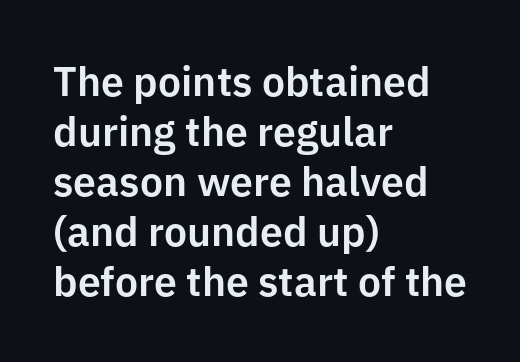
Q: Is the text italic (slanted)? A: No, it is upright.
Q: Is the typeface a serif or a sans-serif typeface? A: Sans-serif.
Q: Is the text underlined? A: No.
Q: How is the paragraph aligned? A: Left-aligned.
Q: Is the spacing between letters normal or unusually wide? A: Normal.
Q: Width (condensed, normal, or wide)? A: Normal.
Q: Stroke contrast? A: Low.
Q: x-height? A: Medium.
Q: Monospaced? A: No.
